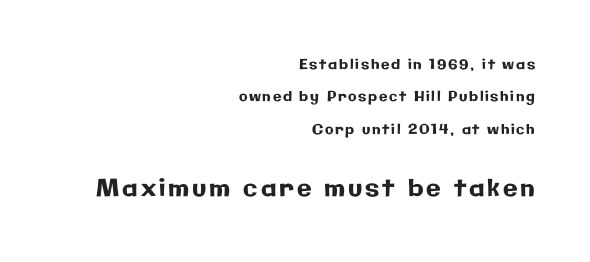
Q: Is the text italic (slanted)? A: No, it is upright.
Q: Is the text underlined? A: No.
Q: How is the paragraph aligned? A: Right-aligned.
Q: Is the spacing between lines tight, normal or loose? A: Loose.
Q: Which block of text is set in a larger size, the first (top) or the second (bottom)? A: The second (bottom) one.
